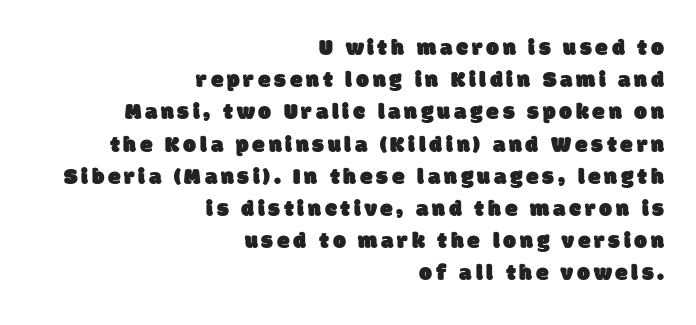
Q: Is the text underlined? A: No.
Q: How is the paragraph aligned? A: Right-aligned.
Q: Is the spacing between lines tight, normal or loose? A: Normal.
